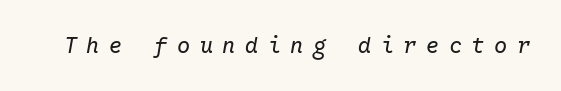
Q: Is the text bold? A: No.
Q: Is the text italic (slanted)? A: Yes, it leans right by about 10 degrees.
Q: Is the text underlined? A: No.
Q: Is the spacing between letters normal or unusually wide? A: Unusually wide.
